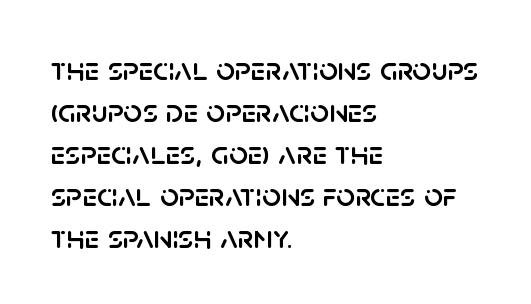
{"serif": "no", "italic": "no", "width": "normal", "stroke_contrast": "low", "x_height": "large", "monospaced": "no", "underline": "no", "align": "left", "line_spacing": "normal", "line_spacing_ratio": 1.27, "letter_spacing": "normal", "letter_spacing_em": 0.0, "glyph_px": 33}
